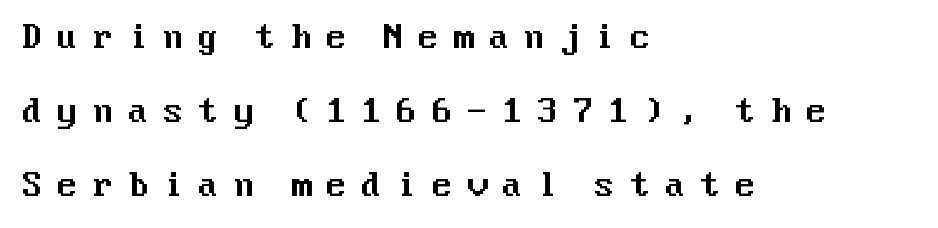
{"serif": "no", "italic": "no", "width": "normal", "stroke_contrast": "medium", "x_height": "medium", "underline": "no", "align": "left", "line_spacing": "loose", "line_spacing_ratio": 2.32, "letter_spacing": "wide", "letter_spacing_em": 0.41, "glyph_px": 32}
